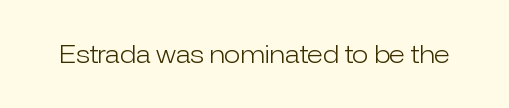
Q: Is the text bold? A: No.
Q: Is the text italic (slanted)? A: No, it is upright.
Q: Is the text underlined? A: No.
Q: Is the spacing between letters normal or unusually wide? A: Normal.
